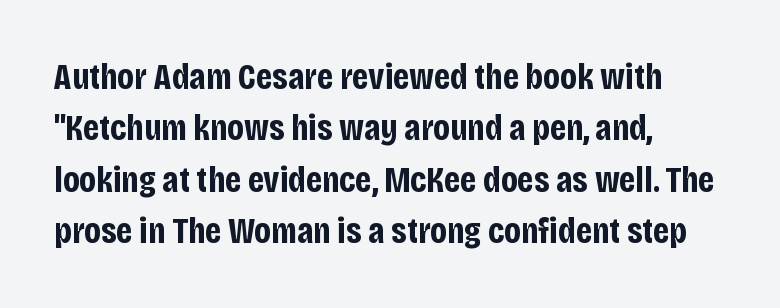
{"serif": "no", "italic": "no", "bold": "yes", "weight": "bold", "width": "condensed", "stroke_contrast": "low", "x_height": "large", "monospaced": "no", "underline": "no", "align": "left", "line_spacing": "normal", "line_spacing_ratio": 1.39, "letter_spacing": "normal", "letter_spacing_em": 0.0, "glyph_px": 37}
